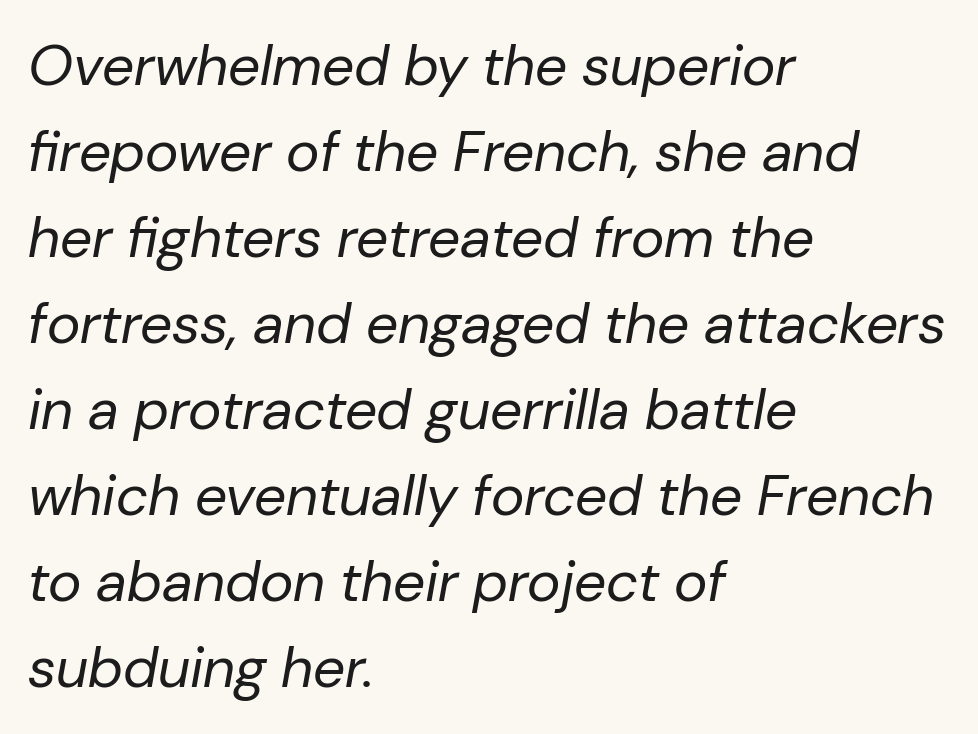
Q: Is the text bold? A: No.
Q: Is the text italic (slanted)? A: Yes, it leans right by about 10 degrees.
Q: Is the text underlined? A: No.
Q: How is the paragraph aligned? A: Left-aligned.
Q: Is the spacing between letters normal or unusually wide? A: Normal.
Q: Is the spacing between lines tight, normal or loose? A: Normal.
Q: Width (condensed, normal, or wide)? A: Normal.
Q: Stroke contrast? A: Low.
Q: x-height? A: Medium.
Q: Monospaced? A: No.
